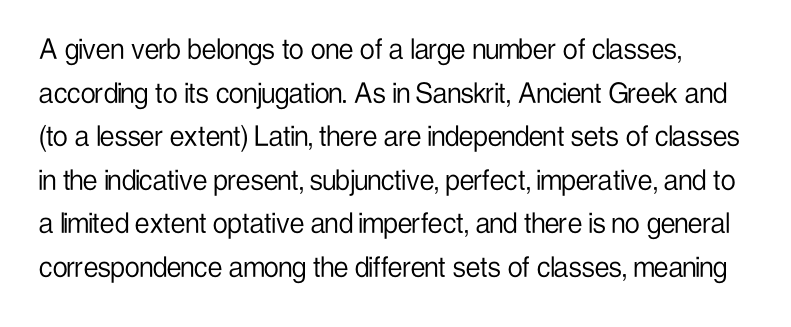
Do the characters align in a grid? No, the font is proportional. Summary of weight: not heavy and not bold. Style check: upright. In terms of letterspacing, this is plain default setting. No feet cap the strokes, marking this as sans-serif type. This sample keeps an unexceptional amount of space between lines.
